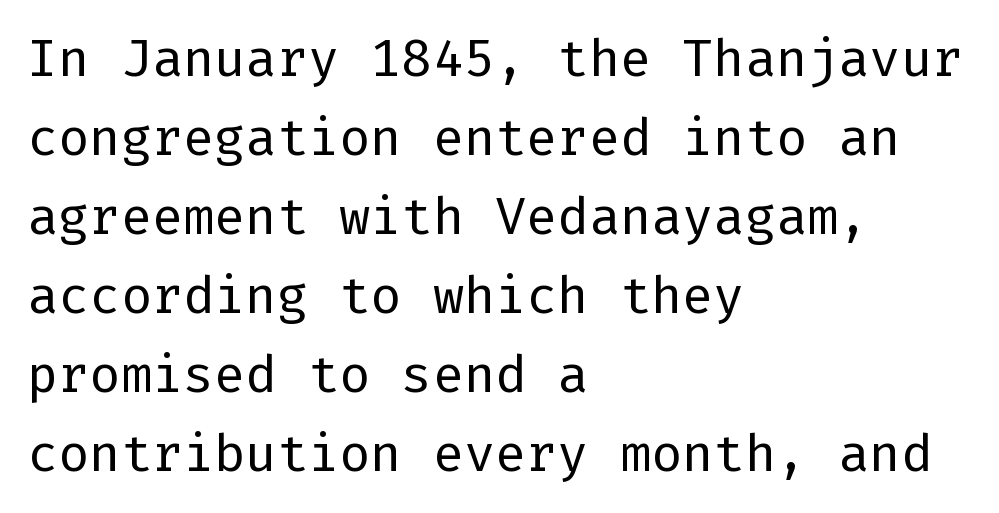
{"serif": "no", "italic": "no", "bold": "no", "weight": "regular", "width": "normal", "stroke_contrast": "low", "x_height": "medium", "underline": "no", "align": "left", "line_spacing": "normal", "line_spacing_ratio": 1.52, "letter_spacing": "normal", "letter_spacing_em": 0.0, "glyph_px": 52}
